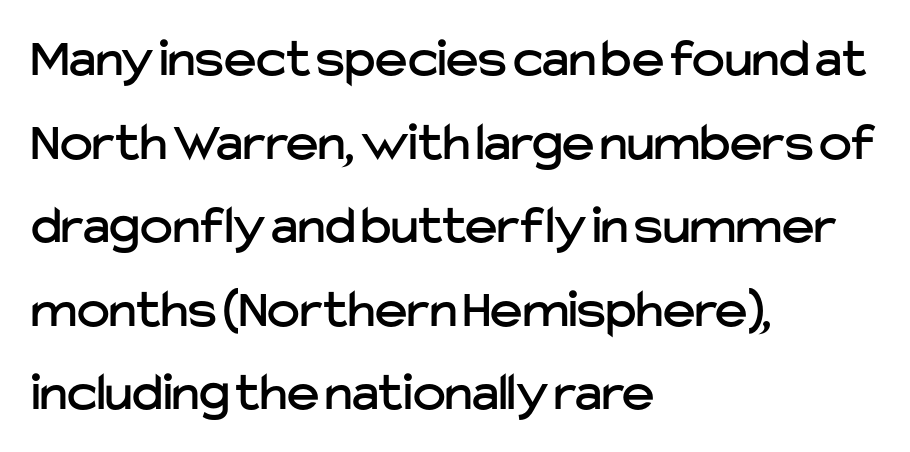
The image shows 55 px sans-serif type, upright; set left-aligned, normal line spacing (1.52x), normal letter spacing, not underlined; low stroke contrast and a medium x-height.
